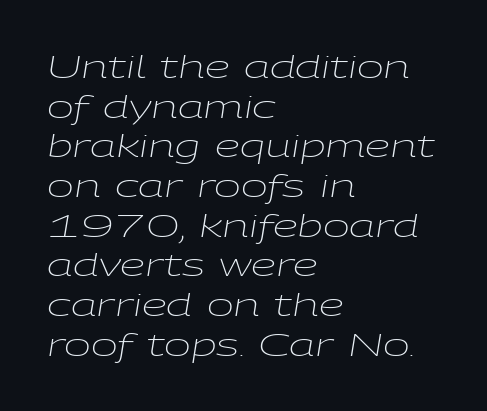
{"italic": "yes", "lean": "right", "slant_degrees": 9, "bold": "no", "weight": "light", "width": "wide", "stroke_contrast": "low", "x_height": "medium", "monospaced": "no", "underline": "no", "align": "left", "line_spacing_ratio": 1.24, "letter_spacing": "normal", "letter_spacing_em": 0.0, "glyph_px": 32}
